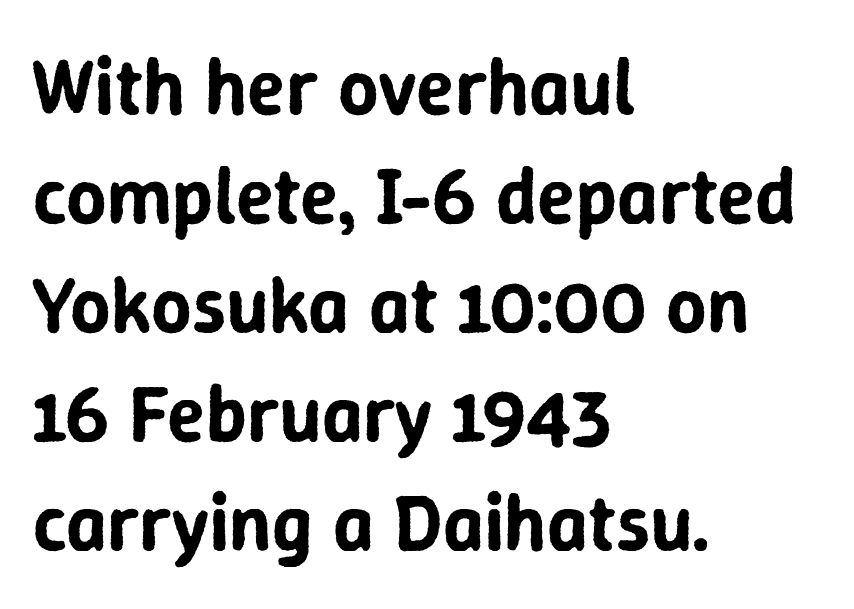
Q: Is the text italic (slanted)? A: No, it is upright.
Q: Is the typeface a serif or a sans-serif typeface? A: Sans-serif.
Q: Is the text underlined? A: No.
Q: How is the paragraph aligned? A: Left-aligned.
Q: Is the spacing between letters normal or unusually wide? A: Normal.
Q: Is the spacing between lines tight, normal or loose? A: Normal.
Q: Width (condensed, normal, or wide)? A: Normal.
Q: Stroke contrast? A: Low.
Q: x-height? A: Medium.
Q: Monospaced? A: No.
